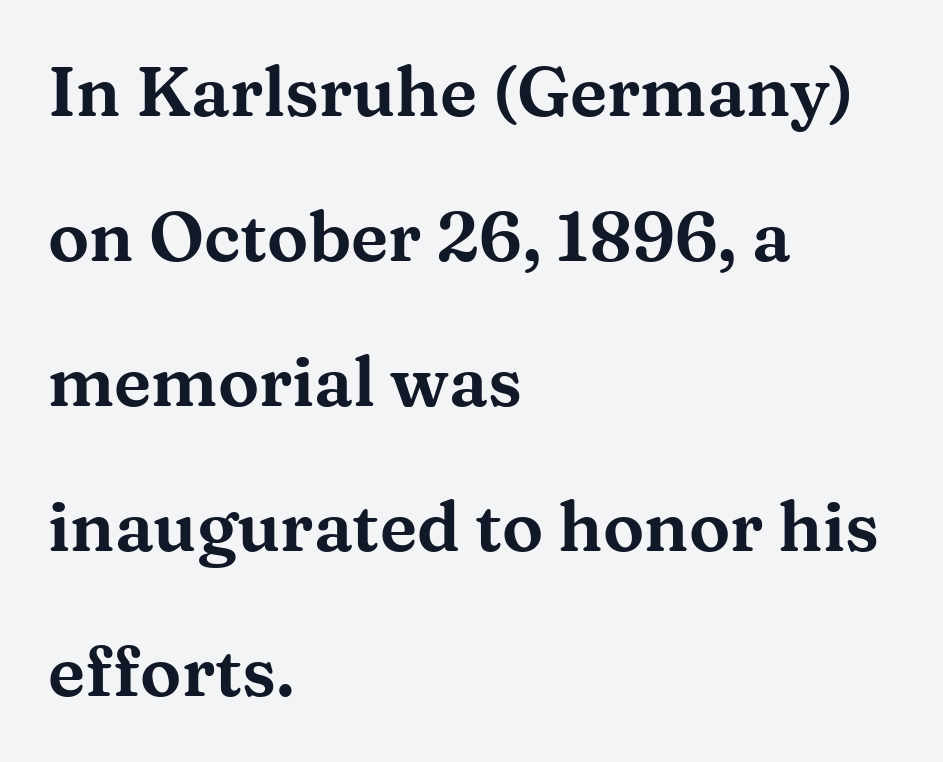
Descender tails drop into unmarked territory. You could fit nearly another row in the gap between these rows. Standard letterfit; no display-style spreading of the glyphs. The type sits square on the baseline with zero lean.
